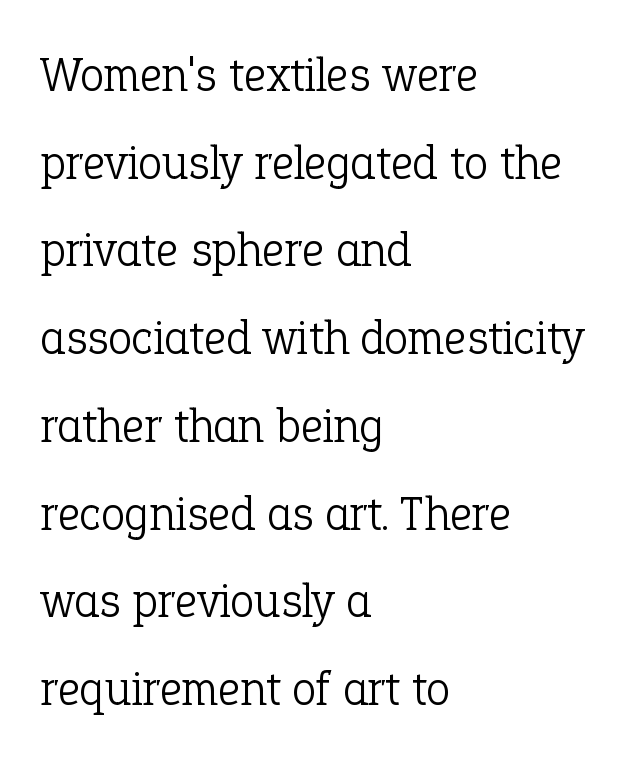
Students, note that the glyphs here touch the page at normal intervals. A roman cut, with each character standing at attention. The designer went with a serif here, giving each stem small feet. The font is comparable to plain body text, perhaps lighter. The passage shown is typed in a proportional face where columns would drift.
